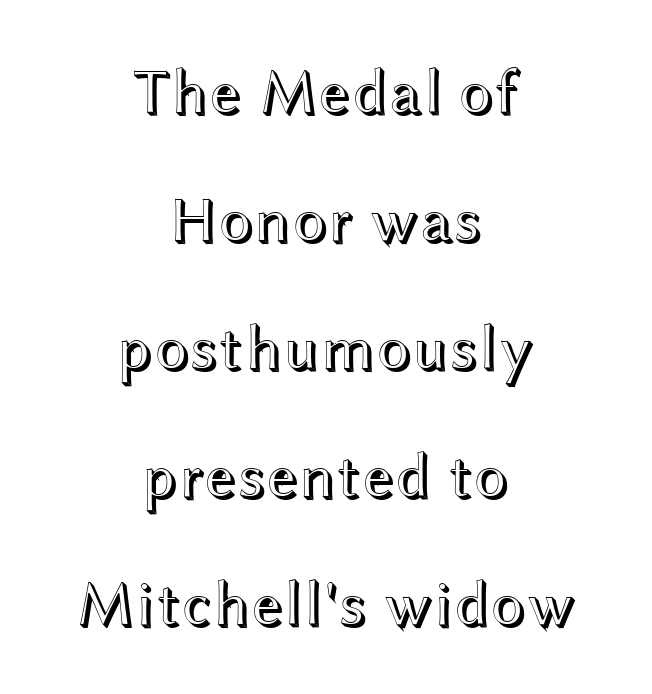
Q: Is the text italic (slanted)? A: No, it is upright.
Q: Is the text underlined? A: No.
Q: How is the paragraph aligned? A: Centered.
Q: Is the spacing between letters normal or unusually wide? A: Normal.
Q: Is the spacing between lines tight, normal or loose? A: Loose.
Q: Width (condensed, normal, or wide)? A: Wide.
Q: x-height? A: Medium.
Q: Monospaced? A: No.
